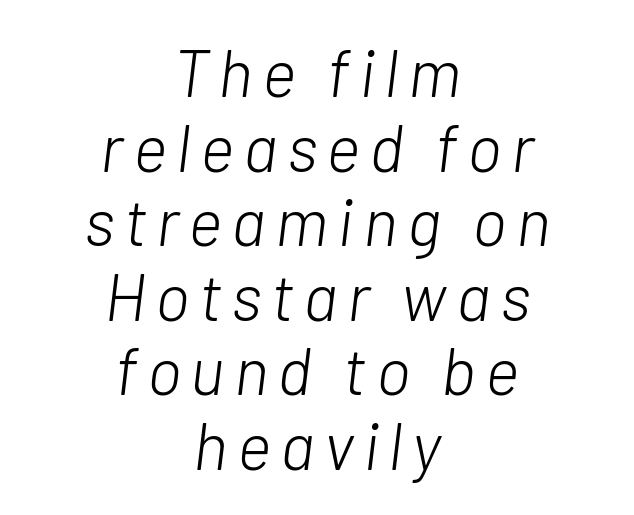
The image shows 66 px light type, italic (leaning right); set centered, tight line spacing (1.13x), not underlined; low stroke contrast and a medium x-height.
